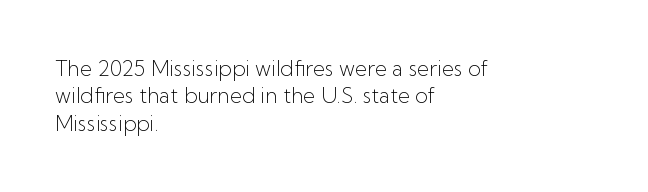
{"italic": "no", "bold": "no", "underline": "no", "align": "left", "line_spacing": "normal", "line_spacing_ratio": 1.3, "letter_spacing": "normal", "letter_spacing_em": 0.0, "glyph_px": 21}
